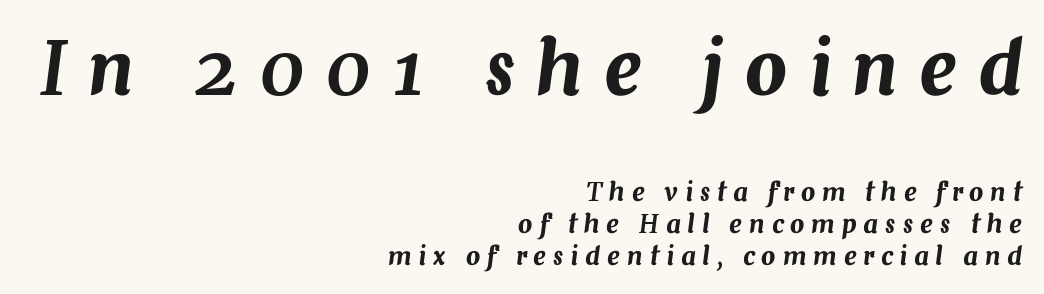
{"italic": "yes", "lean": "right", "slant_degrees": 7, "width": "normal", "stroke_contrast": "medium", "x_height": "medium", "monospaced": "no", "underline": "no", "align": "right", "line_spacing": "normal", "line_spacing_ratio": 1.28, "letter_spacing": "wide", "letter_spacing_em": 0.28, "larger_block": "first", "size_ratio": 2.96, "glyph_px": 74}
